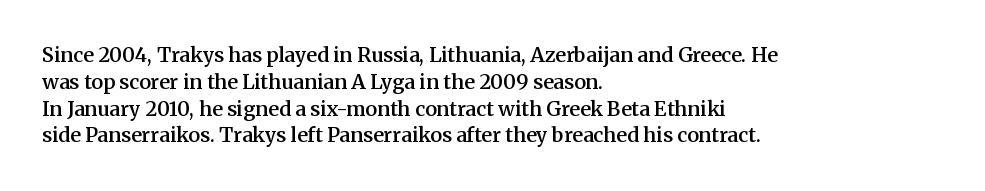
This is roman type, the default non-slanted kind. Check under the words: just untouched page. The passage shown is semibold, sitting just below true bold. Compared with typical paragraphs, the rows here are spaced about the same. In CSS terms this would be text-align: left.
